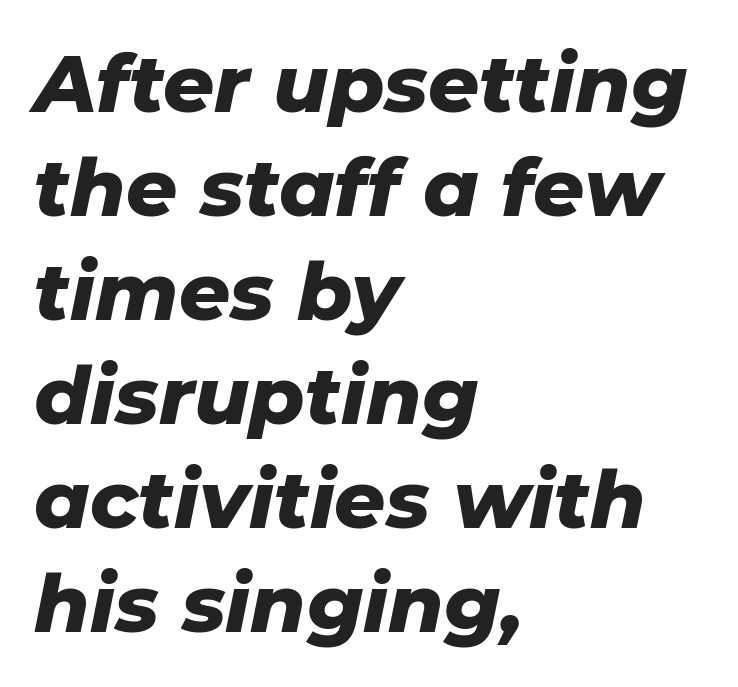
There's an unmistakable incline to the writing here. Note the varied advance widths — an 'i' is clearly narrower than an 'm'. Strokes here are thick enough to call this a true bold. Spacing between characters is what you'd get straight out of the box. This sample keeps an unexceptional amount of space between lines.
